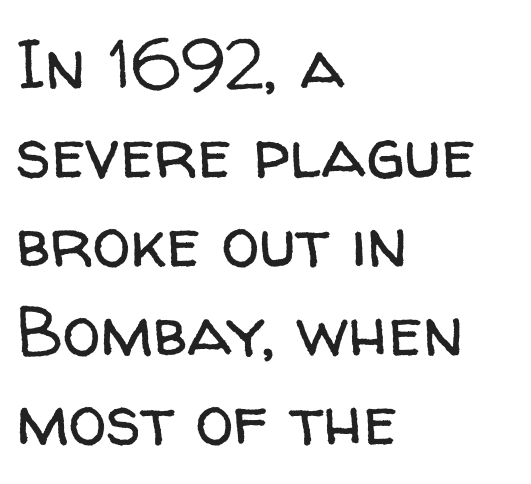
Does the type have serifs? No, each stem ends abruptly. This rendering uses left alignment, leaving the right contour irregular. Stems and bowls with no extra thickness — not bold. A bare baseline throughout the passage. The tracking reads as untouched default to a designer's eye.
